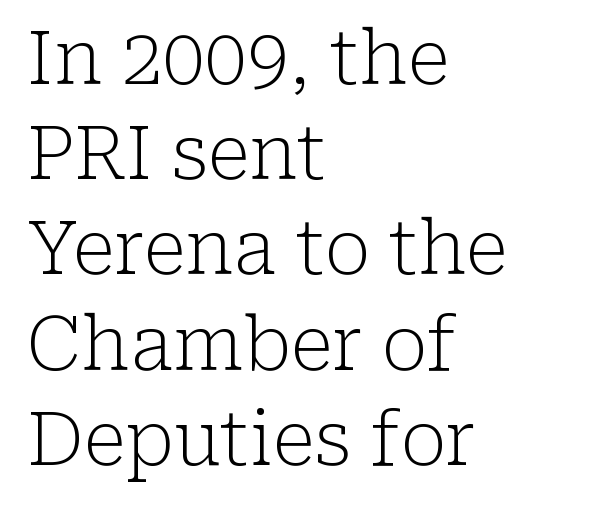
Line spacing here is normal. Rendered with straight, roman letterforms. The zone under the glyphs is completely vacant. The designer went with a serif here, giving each stem small feet. Stems here are at most as thick as an everyday book face.
